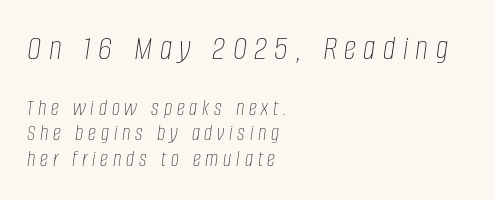
The letters are slanted; this is an italic face. These lines are rendered in a variable-pitch font. Spacing between characters has been opened up far beyond the box default. The text block is weighted toward the left margin, trailing off unevenly rightward. The line-height multiplier appears low, near solid setting.
